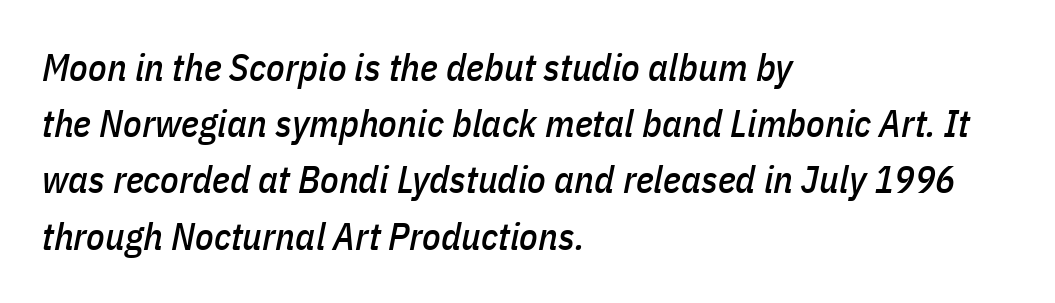
The image shows 38 px condensed type, italic (leaning right); set left-aligned, normal line spacing (1.48x), normal letter spacing, not underlined; low stroke contrast and a medium x-height.
